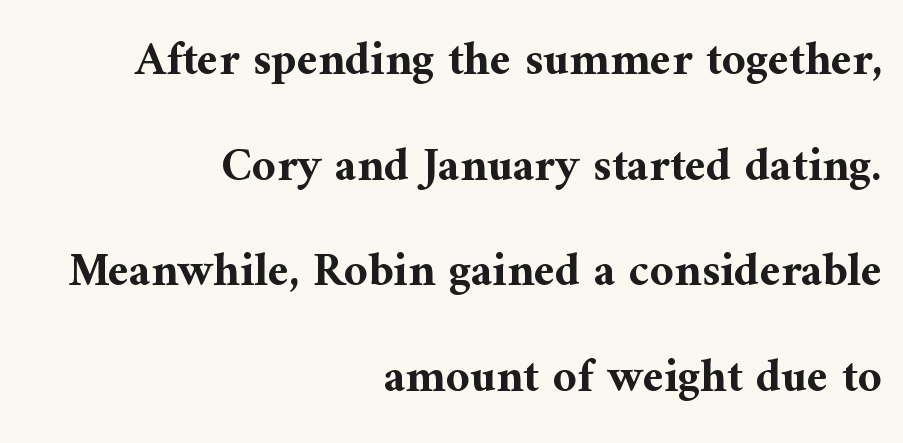
{"serif": "yes", "italic": "no", "bold": "yes", "weight": "bold", "width": "normal", "stroke_contrast": "medium", "x_height": "medium", "monospaced": "no", "underline": "no", "align": "right", "line_spacing": "loose", "line_spacing_ratio": 2.25, "letter_spacing": "normal", "letter_spacing_em": 0.0, "glyph_px": 47}
